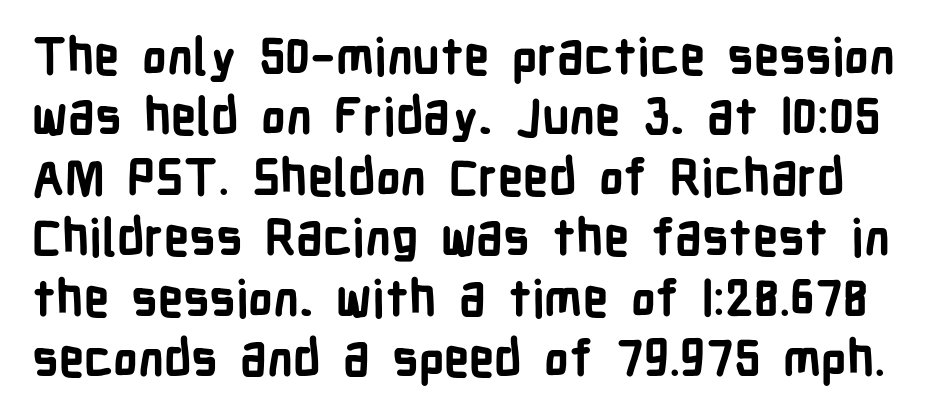
Q: Is the text bold? A: Yes.
Q: Is the text italic (slanted)? A: No, it is upright.
Q: Is the typeface a serif or a sans-serif typeface? A: Sans-serif.
Q: Is the text underlined? A: No.
Q: Is the spacing between letters normal or unusually wide? A: Normal.
Q: Width (condensed, normal, or wide)? A: Condensed.
Q: Stroke contrast? A: Low.
Q: x-height? A: Medium.
Q: Monospaced? A: No.
